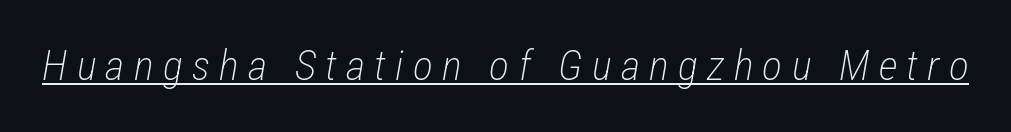
The image shows 42 px light, condensed type, italic (leaning right); set unusually wide letter spacing (+0.22 em), underlined; low stroke contrast and a medium x-height.
